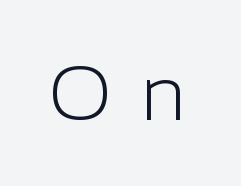
The image shows 78 px light sans-serif type, upright; set unusually wide letter spacing (+0.37 em), not underlined; low stroke contrast and a medium x-height.
